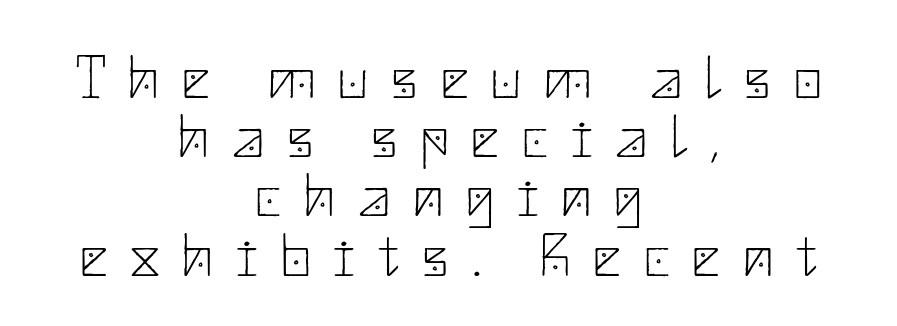
The image shows 61 px thin sans-serif type, upright; set centered, tight line spacing (0.97x), unusually wide letter spacing (+0.38 em), not underlined; low stroke contrast and a small x-height.
